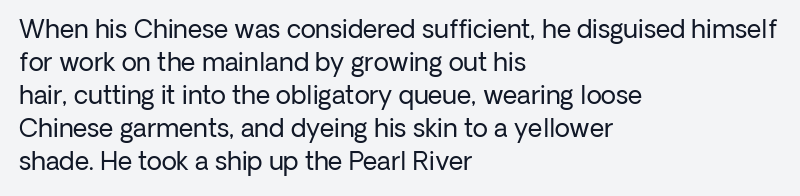
The setting favours the left margin, as ordinary paragraphs usually do. The letters stand upright; this is a roman face. Does the leading feel generous? No, just average. The passage shown has conventional tracking throughout. Each stroke keeps to a modest, everyday thickness or less.
